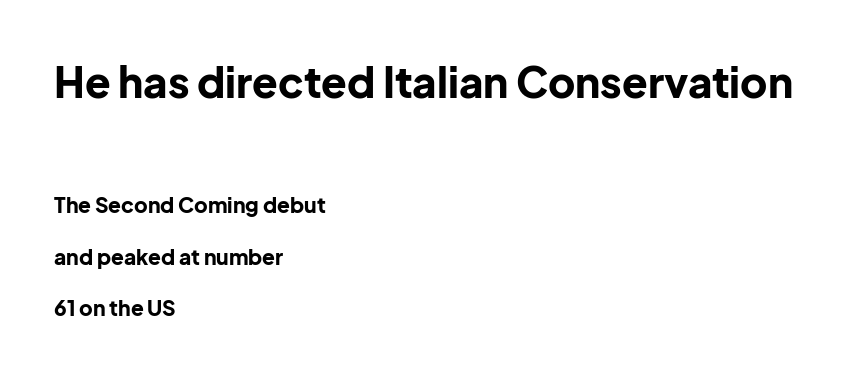
{"serif": "no", "italic": "no", "bold": "yes", "weight": "bold", "width": "normal", "stroke_contrast": "low", "x_height": "medium", "monospaced": "no", "underline": "no", "align": "left", "line_spacing": "loose", "line_spacing_ratio": 2.46, "letter_spacing": "normal", "letter_spacing_em": 0.0, "larger_block": "first", "size_ratio": 2.0, "glyph_px": 42}
